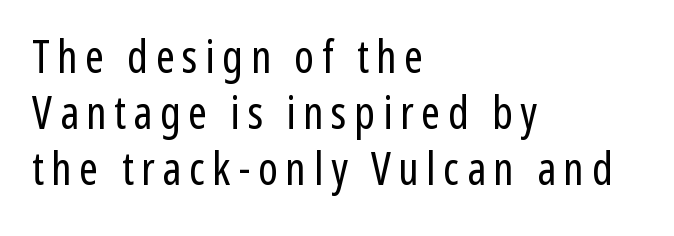
The characters display no serif detailing; their extremities are plain. Rendered with straight, roman letterforms. Weight: not bold — regular or lighter. This sample is left-justified, so line endings fall wherever the words run out. Each letter keeps its own natural width here, so spacing adapts to shape. The zone under the glyphs is completely vacant.
